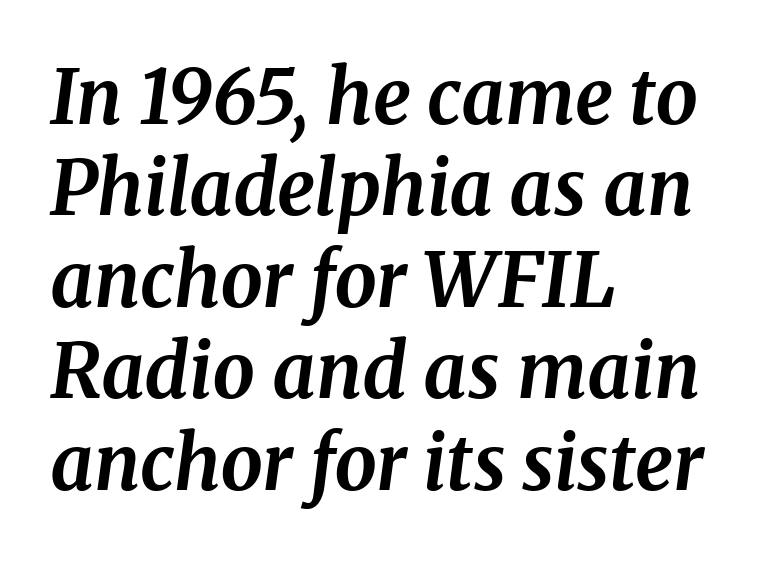
The image shows 75 px bold serif type, italic (leaning right); set left-aligned, line spacing 1.22x, normal letter spacing, not underlined; medium stroke contrast and a medium x-height.
